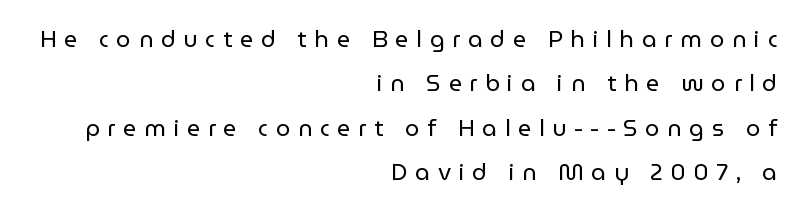
A student would call this right alignment; a typographer would say flush right, rag left. Stem width sits at or under what a default text font uses. Letters rest on an invisible, unmarked baseline. Quick note: interline space is abundant.
